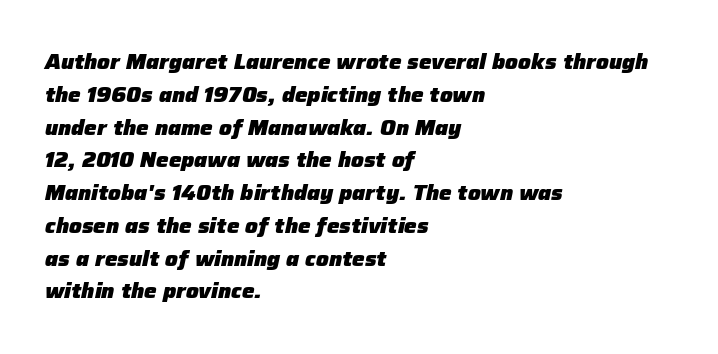
Type without underlining. Left-aligned paragraph, ragged on the right. Is the type slanted? Yes — the strokes lean at a clear angle. Caption: standard tracking, unaltered.
